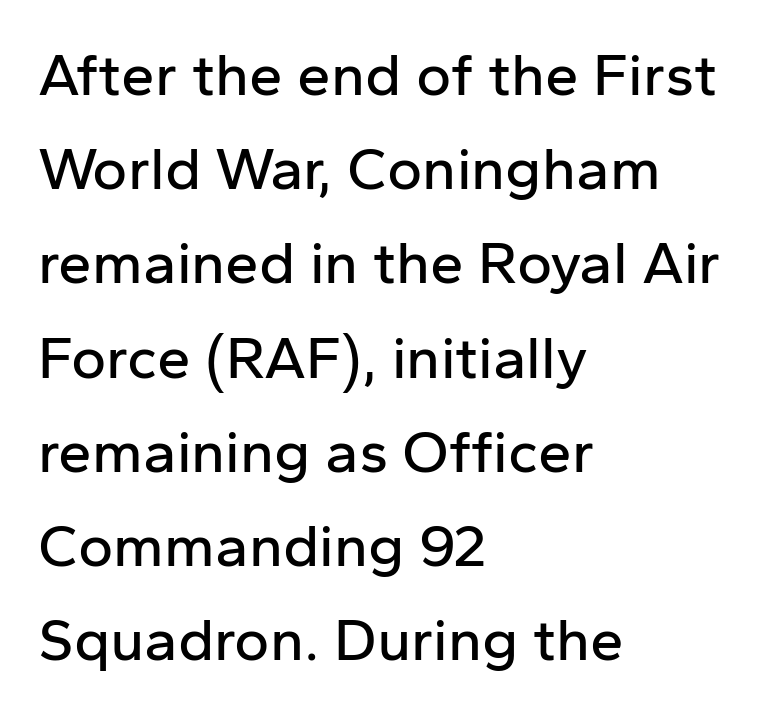
Each letter keeps its own natural width here, so spacing adapts to shape. Each row of text sits above clean, open space. The axis of the letterforms is exactly vertical. Tracking value appears to be zero — textbook default spacing.
